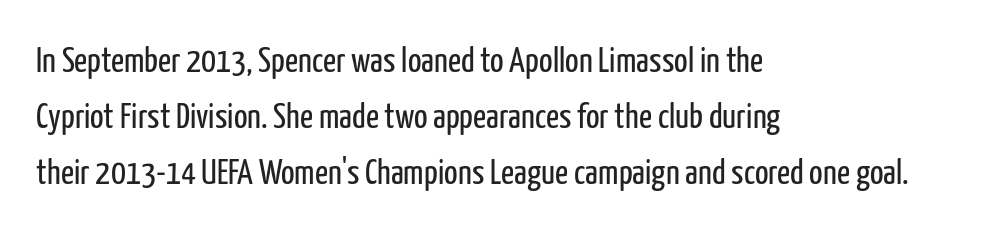
Q: Is the text bold? A: No.
Q: Is the text italic (slanted)? A: No, it is upright.
Q: Is the typeface a serif or a sans-serif typeface? A: Sans-serif.
Q: Is the text underlined? A: No.
Q: How is the paragraph aligned? A: Left-aligned.
Q: Is the spacing between letters normal or unusually wide? A: Normal.
Q: Is the spacing between lines tight, normal or loose? A: Normal.
Q: Width (condensed, normal, or wide)? A: Condensed.
Q: Stroke contrast? A: Low.
Q: x-height? A: Medium.
Q: Monospaced? A: No.
